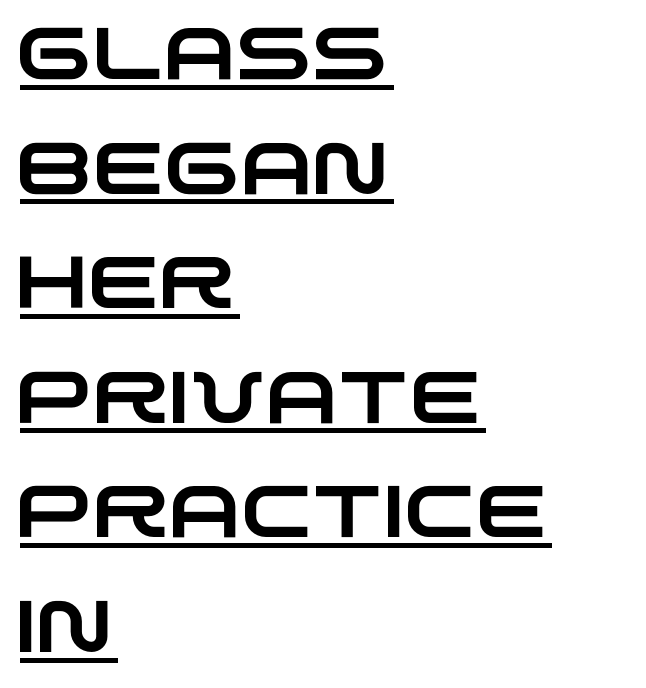
Q: Is the typeface a serif or a sans-serif typeface? A: Sans-serif.
Q: Is the text underlined? A: Yes.
Q: How is the paragraph aligned? A: Left-aligned.
Q: Is the spacing between letters normal or unusually wide? A: Normal.
Q: Is the spacing between lines tight, normal or loose? A: Normal.
Q: Width (condensed, normal, or wide)? A: Wide.
Q: Stroke contrast? A: Low.
Q: x-height? A: Large.
Q: Monospaced? A: No.
